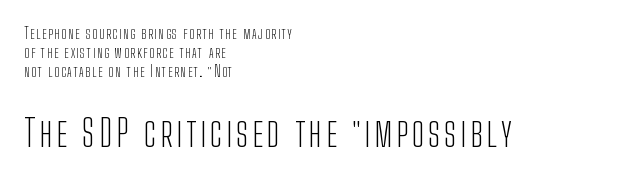
The image shows 37 px light, condensed sans-serif type, upright; set left-aligned, normal line spacing (1.26x), not underlined; the second (bottom) block is 2.47x larger; low stroke contrast and a medium x-height.
